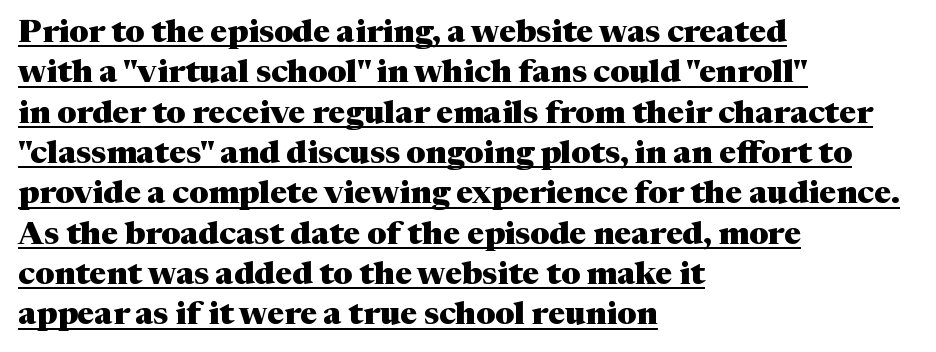
Chunky letters — that's bold for sure. Character widths vary here, with narrow letters taking less room than wide ones. Tracking value appears to be zero — textbook default spacing. One-word summary of the alignment: left. Small tapered or slab feet sit at the stroke ends, so this counts as serif. In terms of leading, this rendering sits right in the middle.
